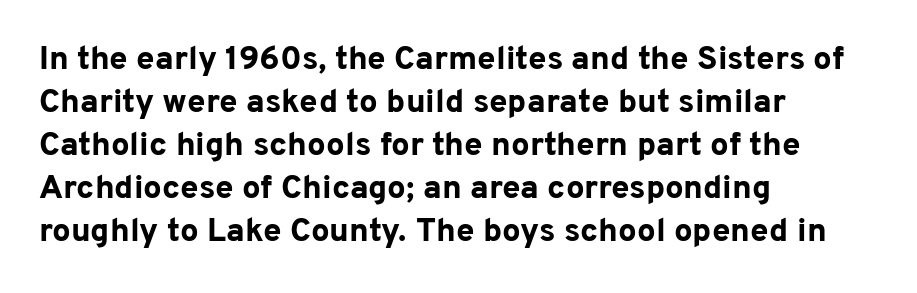
Layout note: lines flush left. Strokes here are thick enough to call this a true bold. The font family rendered here belongs to the sans-serif group. The area under the type is left untouched.
